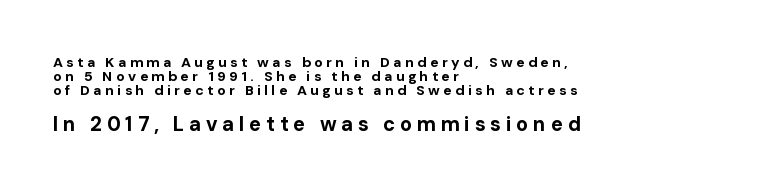
Q: Is the text bold? A: Yes.
Q: Is the text italic (slanted)? A: No, it is upright.
Q: Is the text underlined? A: No.
Q: How is the paragraph aligned? A: Left-aligned.
Q: Is the spacing between letters normal or unusually wide? A: Unusually wide.
Q: Is the spacing between lines tight, normal or loose? A: Tight.
Q: Which block of text is set in a larger size, the first (top) or the second (bottom)? A: The second (bottom) one.
